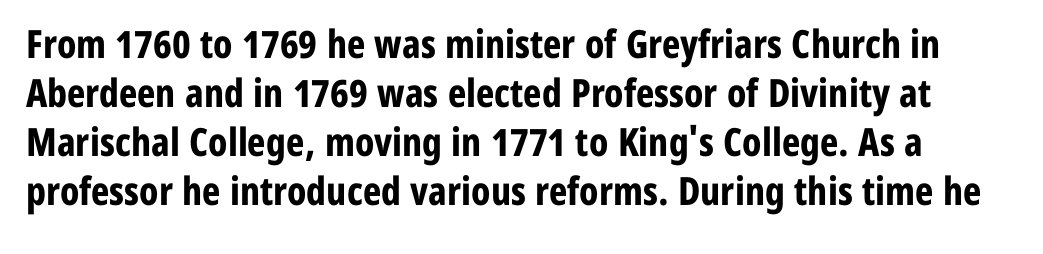
Q: Is the text bold? A: Yes.
Q: Is the text italic (slanted)? A: No, it is upright.
Q: Is the typeface a serif or a sans-serif typeface? A: Sans-serif.
Q: Is the text underlined? A: No.
Q: Is the spacing between letters normal or unusually wide? A: Normal.
Q: Is the spacing between lines tight, normal or loose? A: Normal.
Q: Width (condensed, normal, or wide)? A: Condensed.
Q: Stroke contrast? A: Low.
Q: x-height? A: Medium.
Q: Monospaced? A: No.
